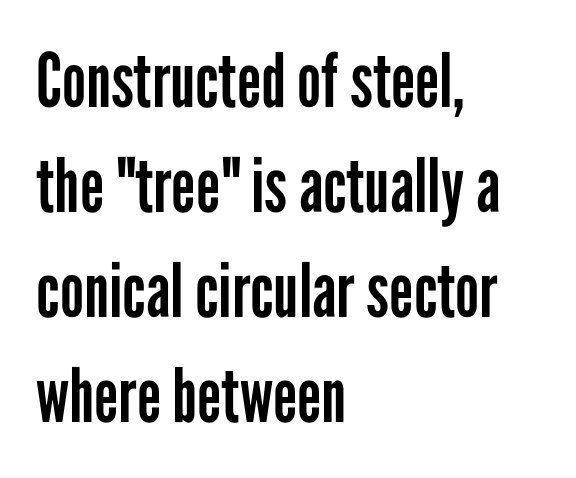
Lines of text with bare space underneath. Weight: in the light-to-regular range. Which margin do the lines hug? The left one — the right edge is uneven. The letters sit at their default tracking, neither squeezed nor spread. These lines are composed in type without serifs.
